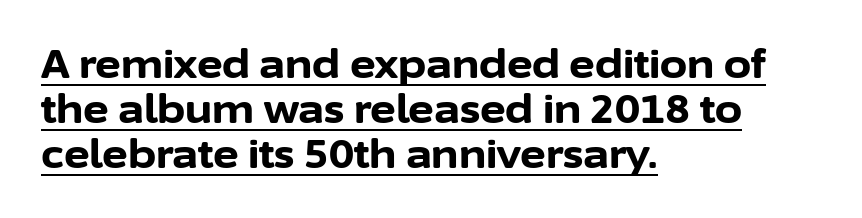
The image shows 39 px bold sans-serif type, upright; set left-aligned, tight line spacing (1.15x), normal letter spacing, underlined; low stroke contrast and a medium x-height.
